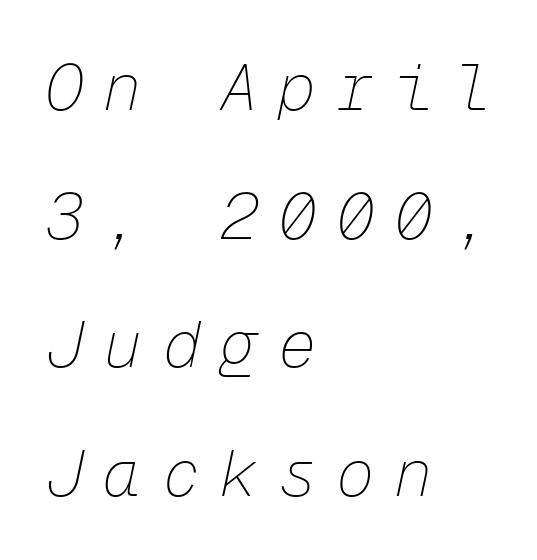
{"italic": "yes", "lean": "right", "slant_degrees": 12, "bold": "no", "weight": "thin", "width": "normal", "stroke_contrast": "low", "x_height": "medium", "monospaced": "yes", "underline": "no", "align": "left", "line_spacing": "loose", "line_spacing_ratio": 2.01, "letter_spacing": "wide", "letter_spacing_em": 0.31, "glyph_px": 64}
